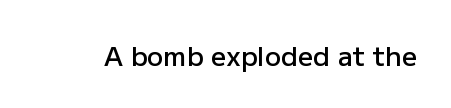
The image shows 27 px text type, upright; set normal letter spacing, not underlined.
